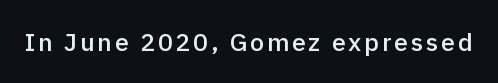
{"italic": "no", "bold": "semi", "underline": "no", "glyph_px": 25}
